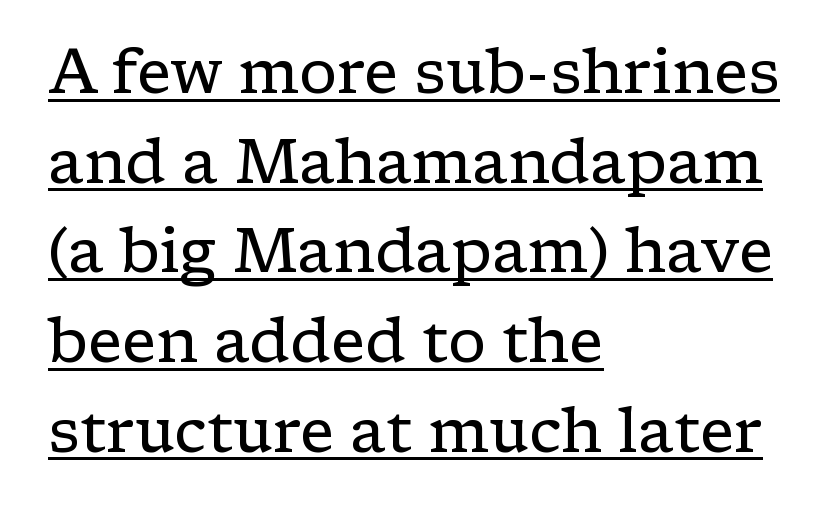
The image shows 61 px regular-weight, wide serif type, upright; set left-aligned, normal line spacing (1.47x), normal letter spacing, underlined; low stroke contrast and a medium x-height.
